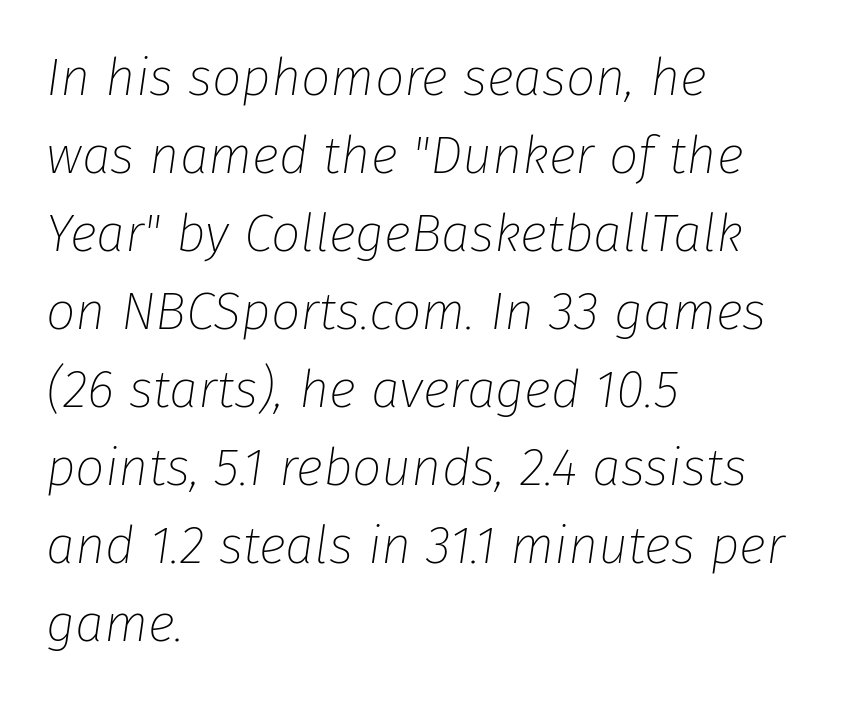
The image shows 52 px thin type, italic (leaning right); set left-aligned, normal line spacing (1.5x), normal letter spacing, not underlined; low stroke contrast and a medium x-height.
